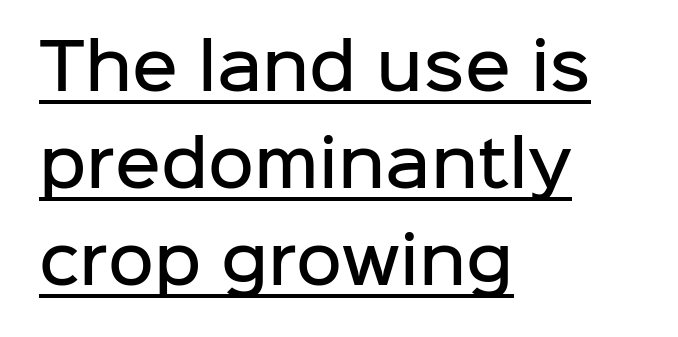
Q: Is the text bold? A: Semi-bold.
Q: Is the text italic (slanted)? A: No, it is upright.
Q: Is the typeface a serif or a sans-serif typeface? A: Sans-serif.
Q: Is the text underlined? A: Yes.
Q: How is the paragraph aligned? A: Left-aligned.
Q: Is the spacing between letters normal or unusually wide? A: Normal.
Q: Is the spacing between lines tight, normal or loose? A: Normal.
Q: Width (condensed, normal, or wide)? A: Normal.
Q: Stroke contrast? A: Low.
Q: x-height? A: Medium.
Q: Monospaced? A: No.
